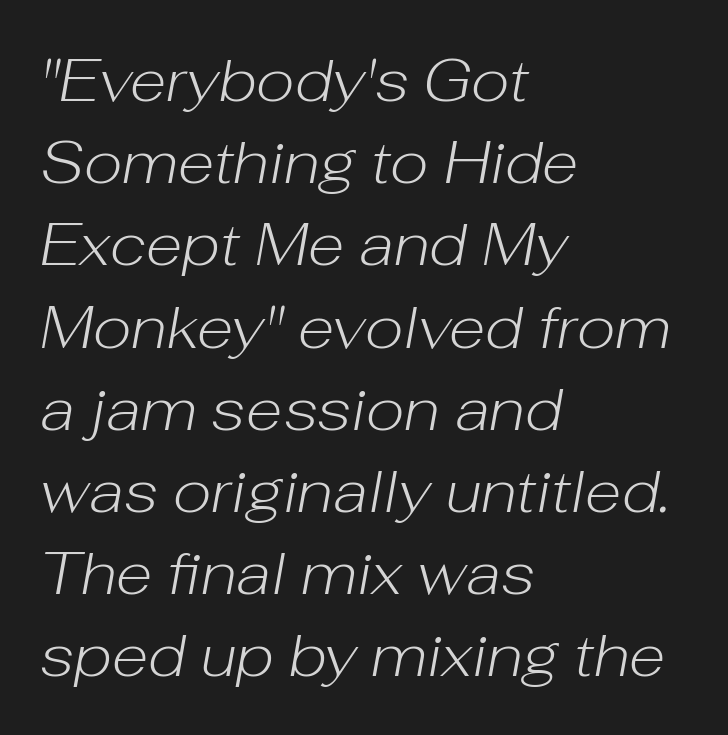
One-word summary of the alignment: left. Note the varied advance widths — an 'i' is clearly narrower than an 'm'. Does the leading feel generous? No, just average. Observe the lean: these are italic letterforms. Observe the ordinary spacing: letters are neighbours, not strangers.
